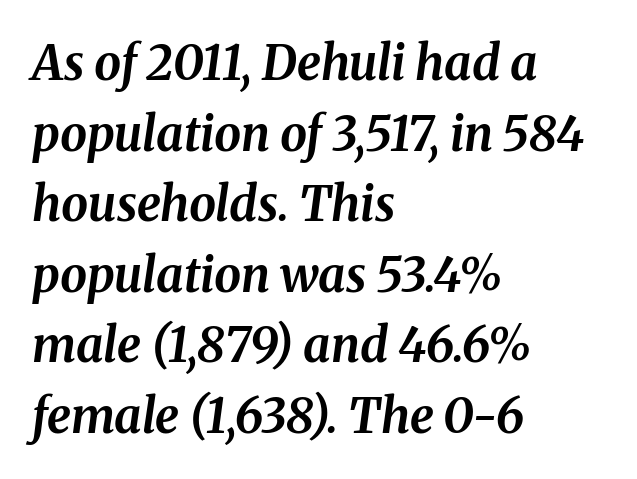
The passage shown stacks its lines at a standard gap. Tracking value appears to be zero — textbook default spacing. Line starts are locked; line ends wander. A full-strength bold gives these letters their thick strokes.
